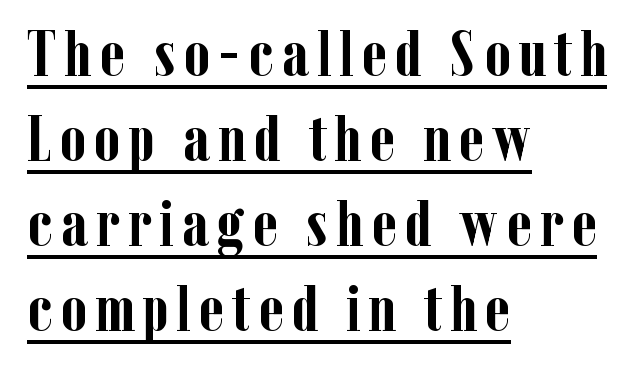
Q: Is the text bold? A: Yes.
Q: Is the text italic (slanted)? A: No, it is upright.
Q: Is the typeface a serif or a sans-serif typeface? A: Serif.
Q: Is the text underlined? A: Yes.
Q: How is the paragraph aligned? A: Left-aligned.
Q: Is the spacing between lines tight, normal or loose? A: Normal.
Q: Width (condensed, normal, or wide)? A: Condensed.
Q: Stroke contrast? A: Low.
Q: x-height? A: Medium.
Q: Monospaced? A: No.
